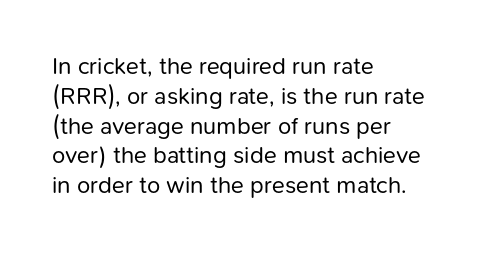
{"italic": "no", "bold": "no", "underline": "no", "align": "left", "line_spacing_ratio": 1.24, "letter_spacing": "normal", "letter_spacing_em": 0.0, "glyph_px": 24}
